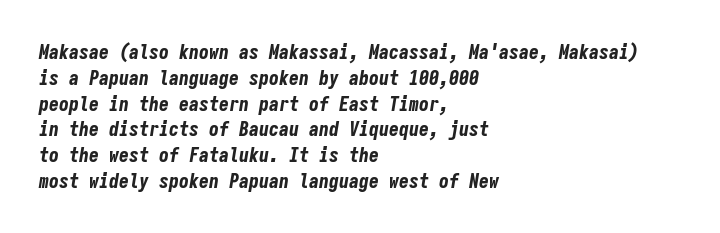
The image shows 20 px bold type, italic (leaning right); set left-aligned, normal line spacing (1.29x), normal letter spacing, not underlined.
